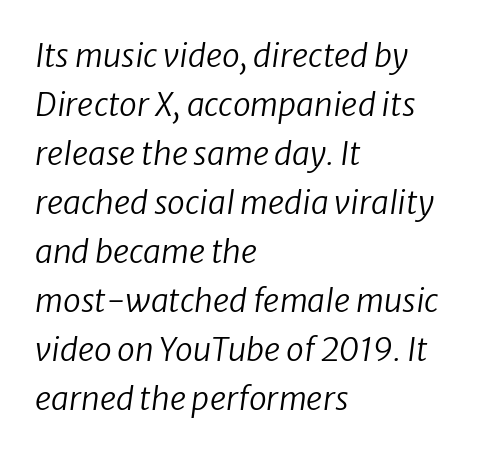
{"italic": "yes", "lean": "right", "slant_degrees": 8, "bold": "no", "weight": "regular", "width": "normal", "stroke_contrast": "low", "x_height": "medium", "monospaced": "no", "underline": "no", "align": "left", "line_spacing": "normal", "line_spacing_ratio": 1.53, "letter_spacing": "normal", "letter_spacing_em": 0.0, "glyph_px": 32}
